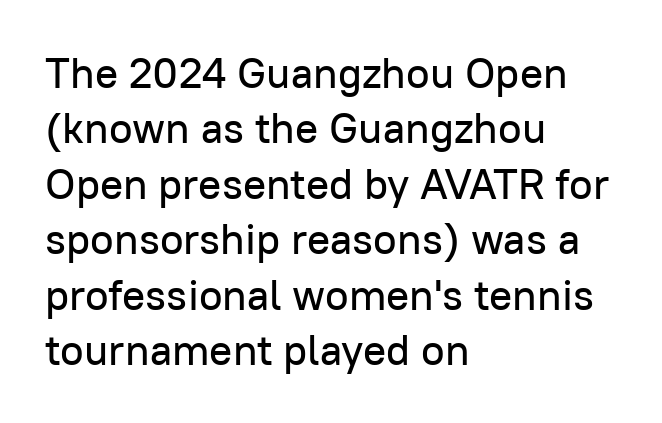
Q: Is the text italic (slanted)? A: No, it is upright.
Q: Is the typeface a serif or a sans-serif typeface? A: Sans-serif.
Q: Is the text underlined? A: No.
Q: How is the paragraph aligned? A: Left-aligned.
Q: Is the spacing between letters normal or unusually wide? A: Normal.
Q: Is the spacing between lines tight, normal or loose? A: Normal.
Q: Width (condensed, normal, or wide)? A: Normal.
Q: Stroke contrast? A: Low.
Q: x-height? A: Medium.
Q: Monospaced? A: No.
